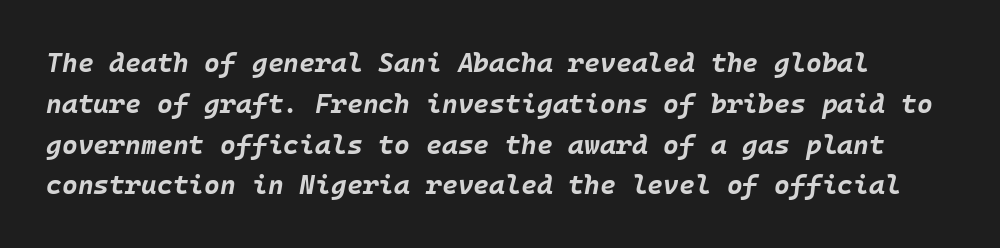
Successive baselines arrive at the customary interval. Check under the words: just untouched page. Rendered with sloped, italic letterforms. Heavy, bold letterforms. Here the glyphs are tracked normally, forming tight word shapes.
